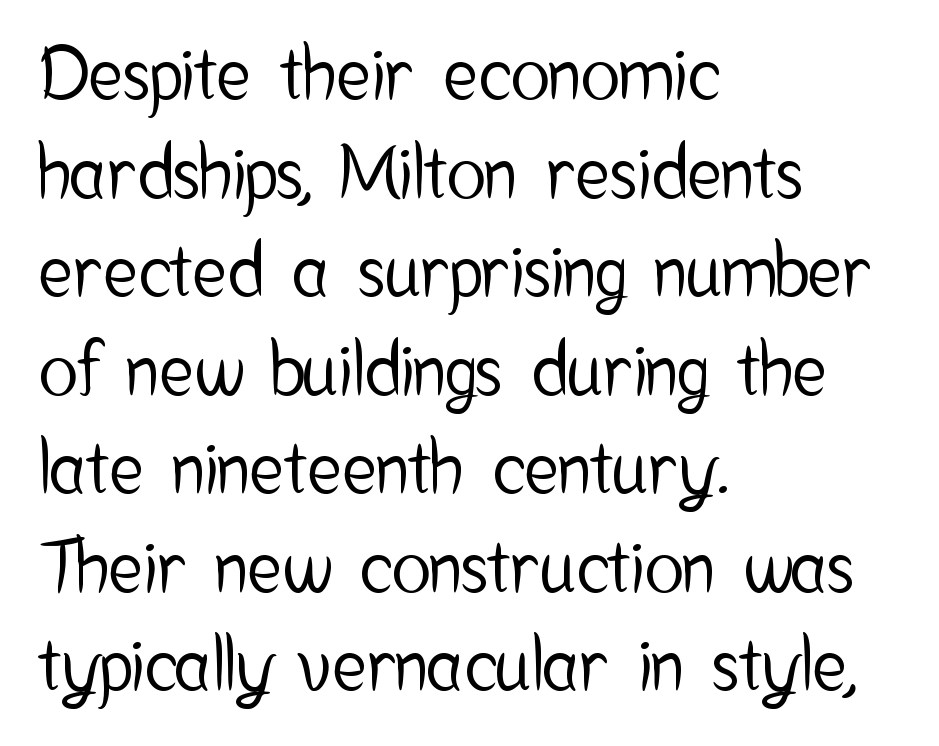
{"serif": "no", "italic": "no", "width": "condensed", "stroke_contrast": "low", "x_height": "medium", "monospaced": "no", "underline": "no", "align": "left", "line_spacing": "normal", "line_spacing_ratio": 1.35, "letter_spacing": "normal", "letter_spacing_em": 0.0, "glyph_px": 73}
